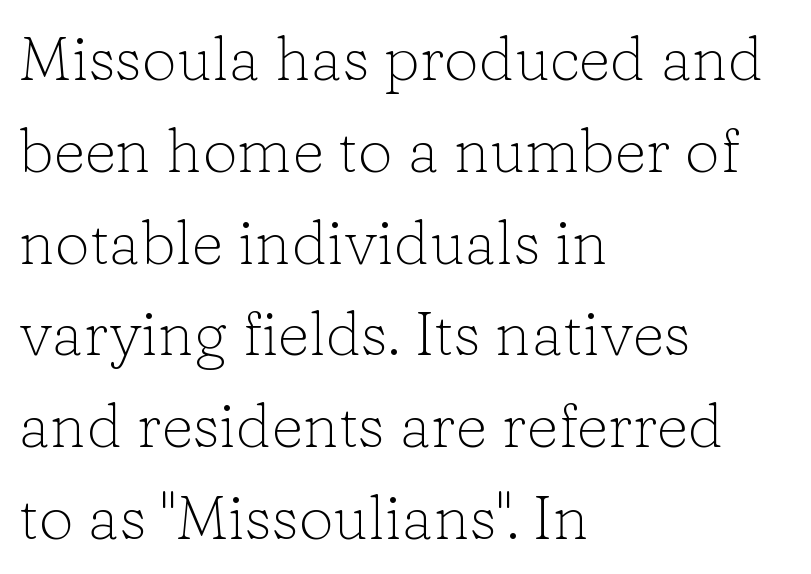
The image shows 62 px light serif type, upright; set left-aligned, normal line spacing (1.48x), normal letter spacing, not underlined; low stroke contrast and a medium x-height.
